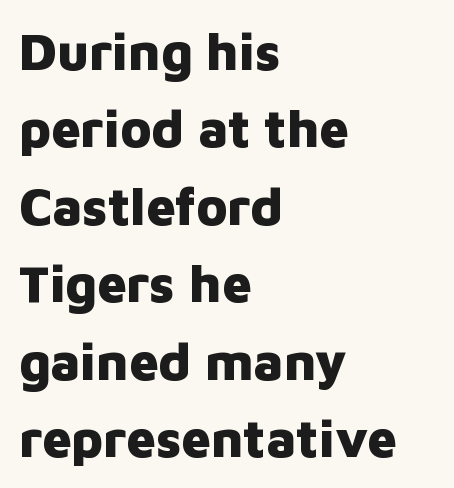
{"serif": "no", "italic": "no", "bold": "yes", "weight": "heavy", "width": "normal", "stroke_contrast": "low", "x_height": "medium", "monospaced": "no", "underline": "no", "align": "left", "line_spacing": "normal", "line_spacing_ratio": 1.49, "letter_spacing": "normal", "letter_spacing_em": 0.0, "glyph_px": 52}
